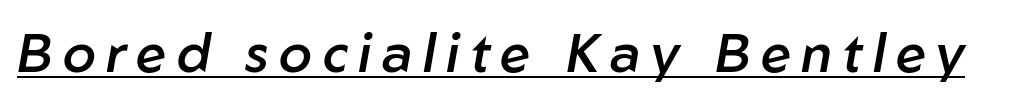
Q: Is the text bold? A: Semi-bold.
Q: Is the text italic (slanted)? A: Yes, it leans right by about 10 degrees.
Q: Is the text underlined? A: Yes.
Q: Width (condensed, normal, or wide)? A: Normal.
Q: Stroke contrast? A: Low.
Q: x-height? A: Medium.
Q: Monospaced? A: No.
